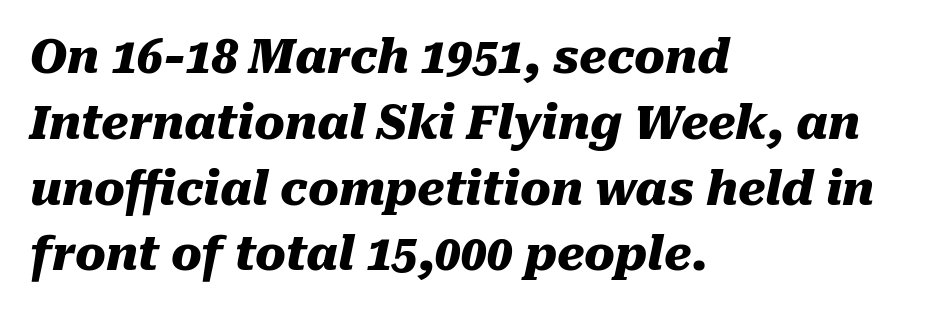
Q: Is the text bold? A: Yes.
Q: Is the text italic (slanted)? A: Yes, it leans right by about 10 degrees.
Q: Is the text underlined? A: No.
Q: How is the paragraph aligned? A: Left-aligned.
Q: Is the spacing between letters normal or unusually wide? A: Normal.
Q: Is the spacing between lines tight, normal or loose? A: Normal.
Q: Width (condensed, normal, or wide)? A: Normal.
Q: Stroke contrast? A: Medium.
Q: x-height? A: Medium.
Q: Monospaced? A: No.
